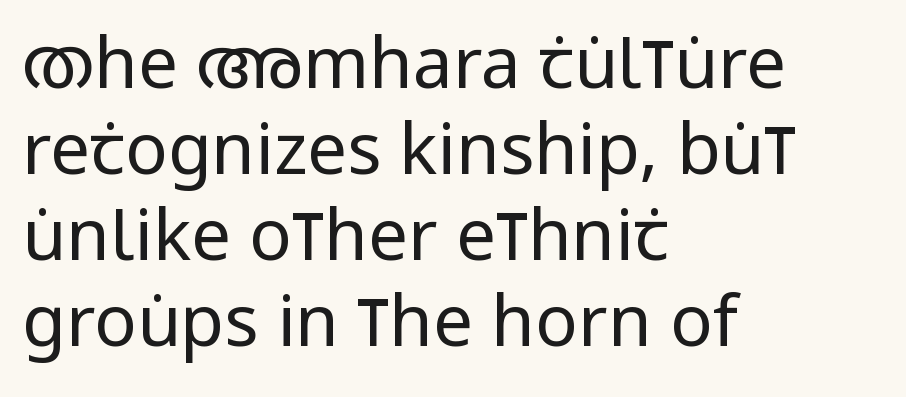
{"serif": "no", "italic": "no", "bold": "no", "weight": "regular", "width": "condensed", "stroke_contrast": "low", "x_height": "large", "monospaced": "no", "underline": "no", "align": "left", "line_spacing_ratio": 1.21, "letter_spacing": "normal", "letter_spacing_em": 0.0, "glyph_px": 71}
